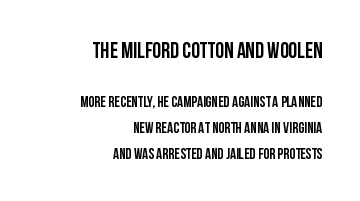
Q: Is the text italic (slanted)? A: No, it is upright.
Q: Is the text underlined? A: No.
Q: How is the paragraph aligned? A: Right-aligned.
Q: Is the spacing between letters normal or unusually wide? A: Normal.
Q: Which block of text is set in a larger size, the first (top) or the second (bottom)? A: The first (top) one.
